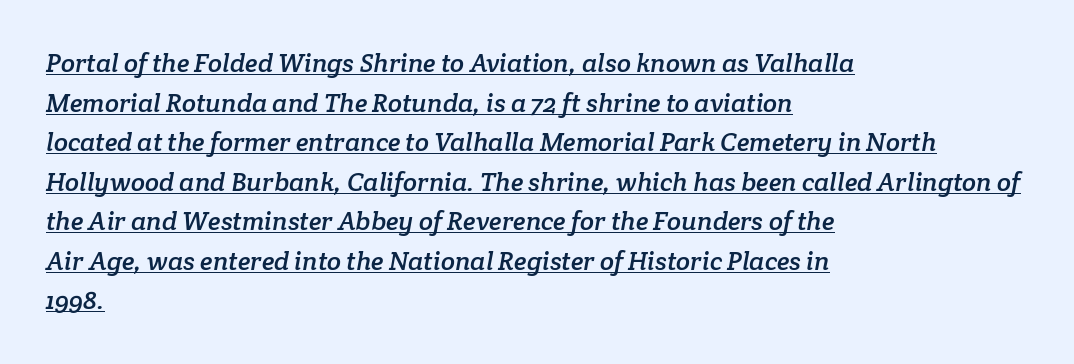
The image shows 26 px text type; set left-aligned, normal line spacing (1.52x), normal letter spacing, underlined.
